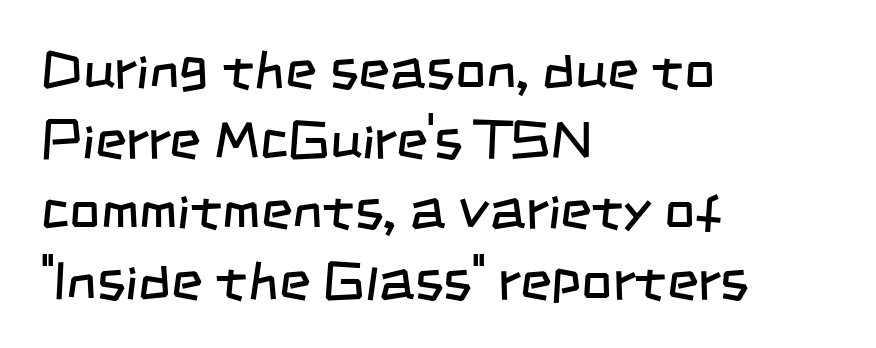
{"serif": "no", "bold": "no", "weight": "regular", "width": "condensed", "stroke_contrast": "low", "x_height": "large", "monospaced": "no", "underline": "no", "align": "left", "line_spacing": "normal", "line_spacing_ratio": 1.3, "letter_spacing": "normal", "letter_spacing_em": 0.0, "glyph_px": 54}
